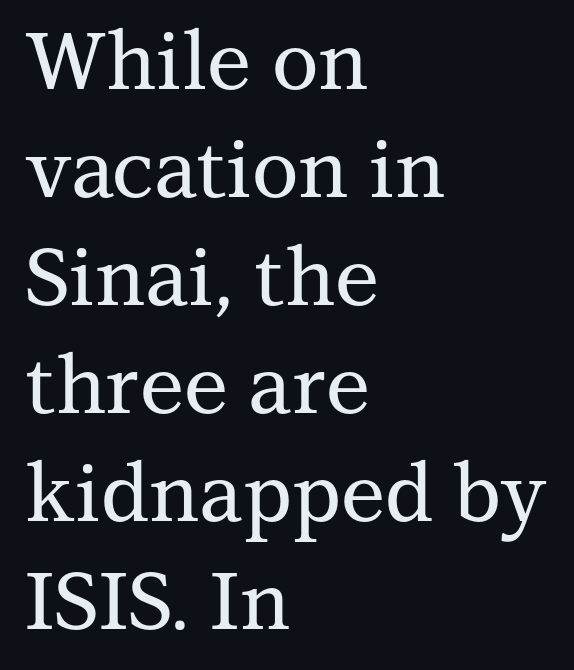
{"serif": "yes", "italic": "no", "width": "normal", "stroke_contrast": "medium", "x_height": "medium", "monospaced": "no", "underline": "no", "align": "left", "line_spacing": "normal", "line_spacing_ratio": 1.35, "letter_spacing": "normal", "letter_spacing_em": 0.0, "glyph_px": 80}
